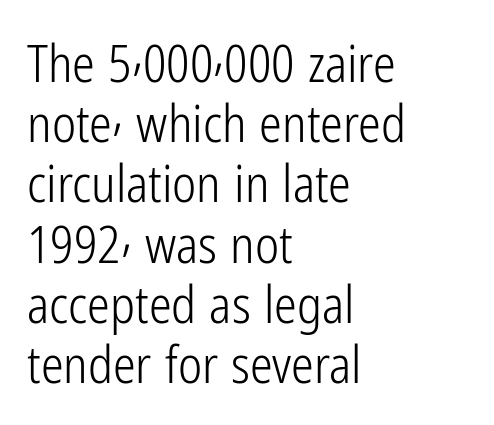
The image shows 51 px light, condensed sans-serif type, upright; set left-aligned, line spacing 1.18x, normal letter spacing, not underlined; low stroke contrast and a medium x-height.
